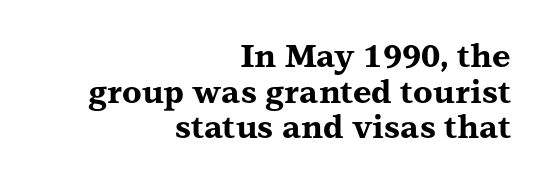
Check where the strokes stop: tiny serifs finish them off. Quick note: underline off. Typesetter's note: full bold, strokes at maximum text heaviness. Alignment: flush right. In terms of leading, this rendering errs on the cramped side. A typesetter would call this zero additional tracking.
